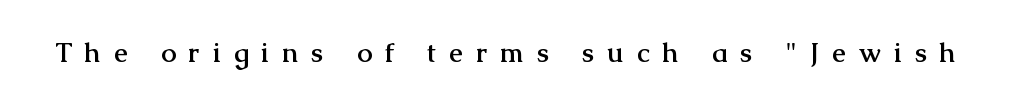
The image shows 27 px bold type, upright; set unusually wide letter spacing (+0.49 em), not underlined.
